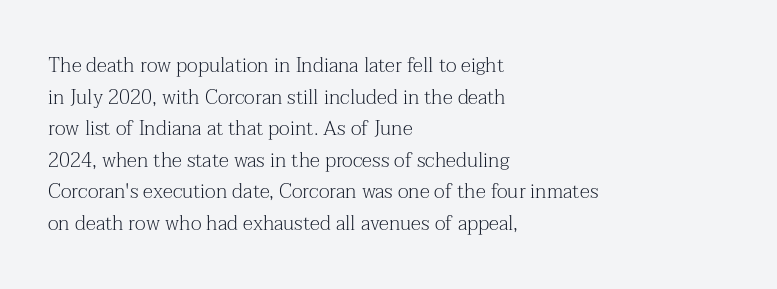
Q: Is the text bold? A: No.
Q: Is the text italic (slanted)? A: No, it is upright.
Q: Is the text underlined? A: No.
Q: How is the paragraph aligned? A: Left-aligned.
Q: Is the spacing between letters normal or unusually wide? A: Normal.
Q: Is the spacing between lines tight, normal or loose? A: Normal.
